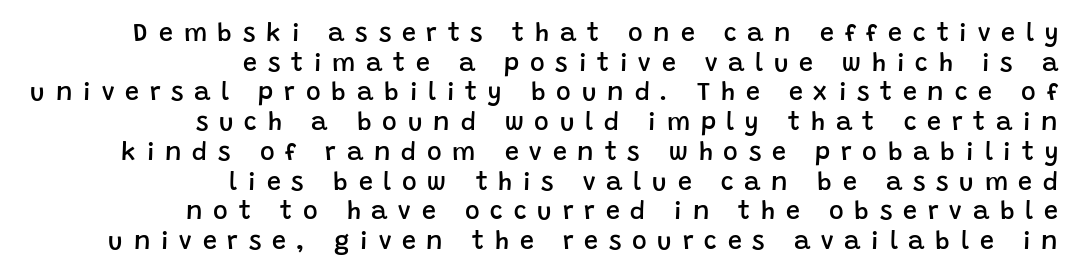
The image shows 25 px text type, upright; set right-aligned, line spacing 1.19x, unusually wide letter spacing (+0.43 em), not underlined.
